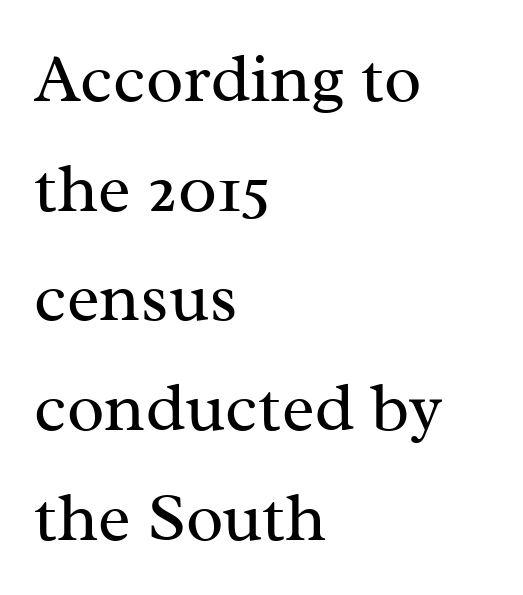
You can tell it's not italic because the verticals are truly vertical. Here the glyphs are tracked normally, forming tight word shapes. Proportional: the letters do not fall into vertical columns. A quiet, ordinary-to-light weight characterises the typeface. Beneath every word, the page is bare. A typesetter would label this face a serif.
